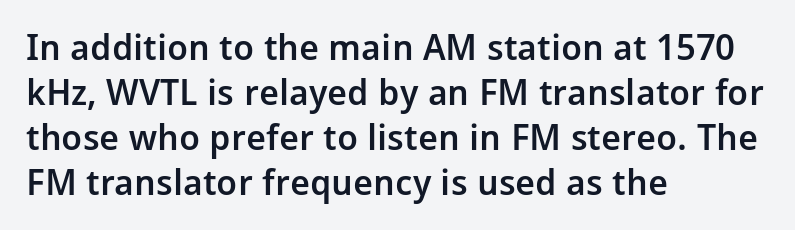
Q: Is the text bold? A: Semi-bold.
Q: Is the text italic (slanted)? A: No, it is upright.
Q: Is the typeface a serif or a sans-serif typeface? A: Sans-serif.
Q: Is the text underlined? A: No.
Q: How is the paragraph aligned? A: Left-aligned.
Q: Is the spacing between letters normal or unusually wide? A: Normal.
Q: Is the spacing between lines tight, normal or loose? A: Normal.
Q: Width (condensed, normal, or wide)? A: Normal.
Q: Stroke contrast? A: Low.
Q: x-height? A: Medium.
Q: Monospaced? A: No.
